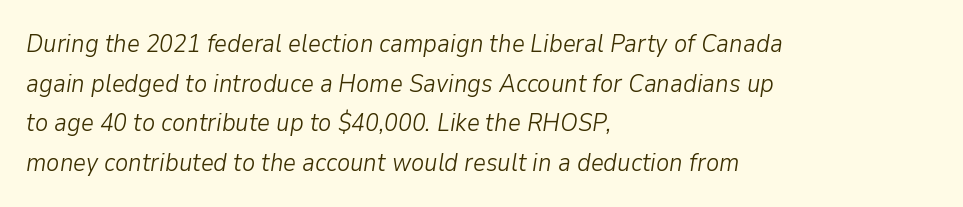
The image shows 25 px text type, italic (leaning right); set left-aligned, normal line spacing (1.59x), normal letter spacing, not underlined.
